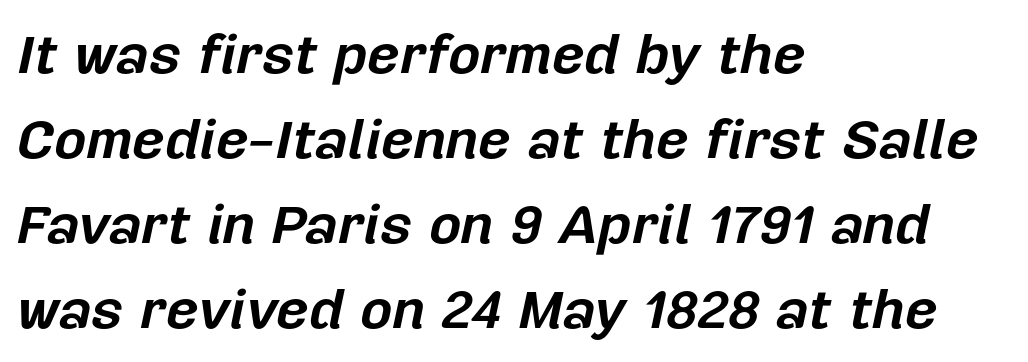
The image shows 56 px bold type, italic (leaning right); set left-aligned, normal line spacing (1.52x), normal letter spacing, not underlined; low stroke contrast and a medium x-height.
